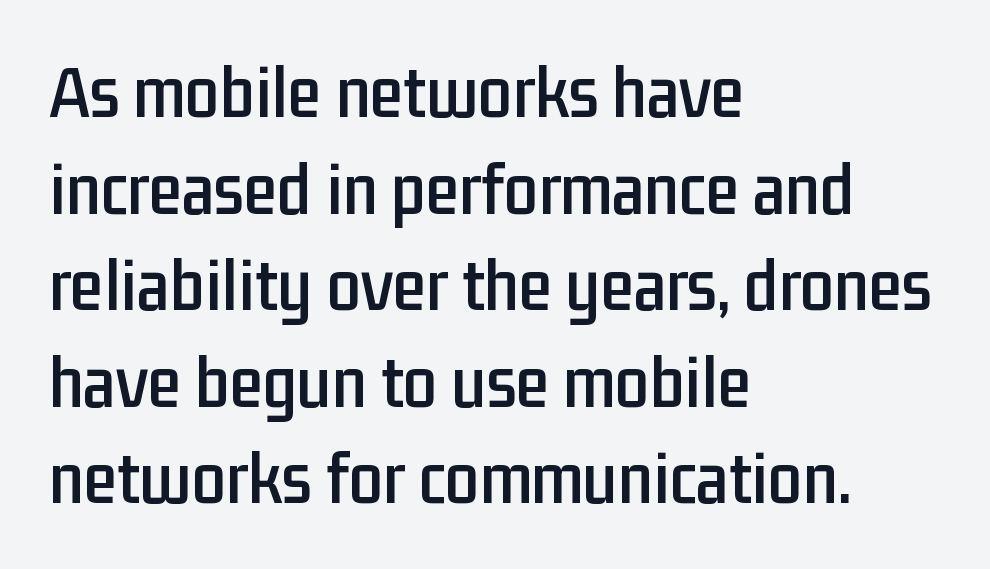
One-word summary of the alignment: left. The typography opts for an upright posture over an oblique one. A typesetter would label this face a sans. Clear beneath every line of the passage.
